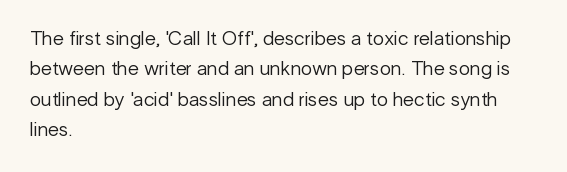
The typesetting does not lean heavy: it is not bold. Words appear dense and cohesive because spacing is normal. Every character sits straight up, as roman type does. What's the leading like? Ordinary, nothing unusual. Glance below the letters and you will spot only blank space.
